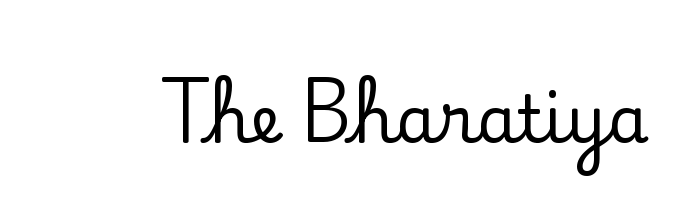
{"italic": "no", "width": "normal", "stroke_contrast": "low", "x_height": "small", "monospaced": "no", "underline": "no", "letter_spacing": "normal", "letter_spacing_em": 0.0, "glyph_px": 65}
